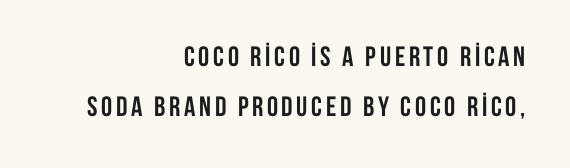
{"serif": "no", "italic": "no", "bold": "yes", "weight": "semibold", "width": "condensed", "stroke_contrast": "low", "x_height": "large", "monospaced": "no", "underline": "no", "align": "right", "line_spacing_ratio": 1.77, "glyph_px": 28}
